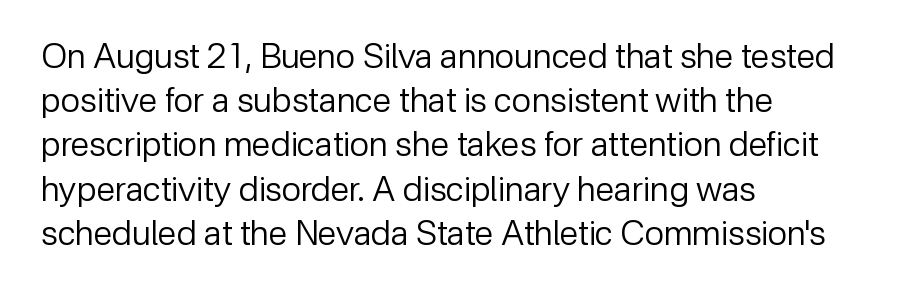
The image shows 34 px regular-weight sans-serif type, upright; set left-aligned, normal line spacing (1.3x), normal letter spacing, not underlined; low stroke contrast and a medium x-height.
